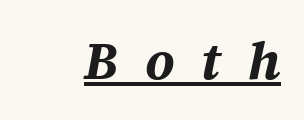
Honestly, the underline is the first thing you notice here. Weight: bold. Character widths vary here, with narrow letters taking less room than wide ones. Students, note that the glyphs here are deliberately spaced far apart.
